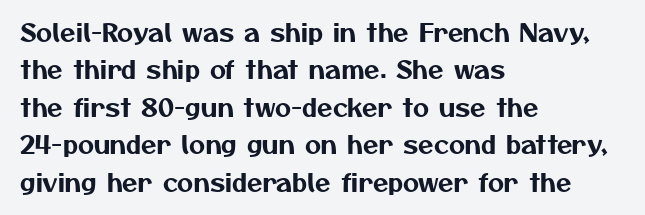
The image shows 25 px text type; set left-aligned, normal line spacing (1.5x), normal letter spacing, not underlined.
